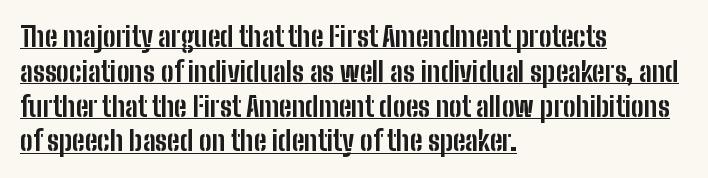
The letters are bold, with thick, heavy strokes. The paragraph has a hard left edge and a soft right edge. Honestly, the underline is the first thing you notice here. Every character sits straight up, as roman type does. Compared with typical paragraphs, the rows here are spaced about the same. How are the letters spaced? Ordinarily, with no added tracking.
